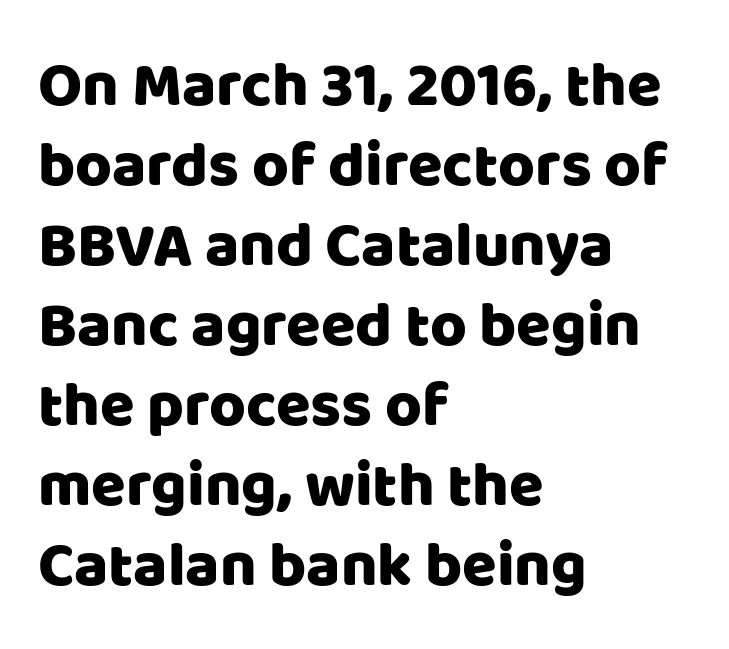
Q: Is the text italic (slanted)? A: No, it is upright.
Q: Is the typeface a serif or a sans-serif typeface? A: Sans-serif.
Q: Is the text underlined? A: No.
Q: How is the paragraph aligned? A: Left-aligned.
Q: Is the spacing between letters normal or unusually wide? A: Normal.
Q: Is the spacing between lines tight, normal or loose? A: Normal.
Q: Width (condensed, normal, or wide)? A: Normal.
Q: Stroke contrast? A: Low.
Q: x-height? A: Large.
Q: Monospaced? A: No.
